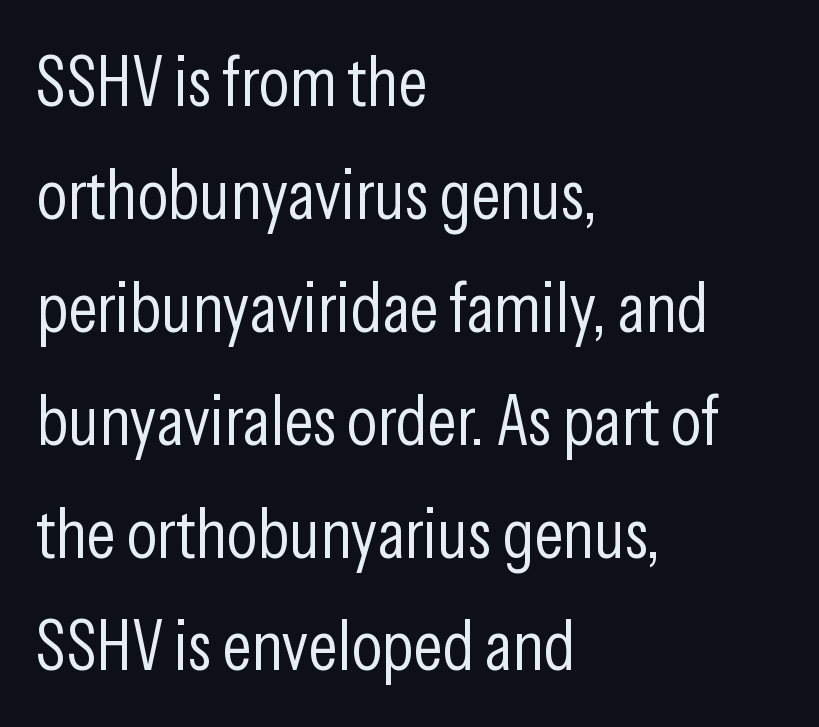
{"serif": "no", "italic": "no", "bold": "no", "weight": "light", "width": "condensed", "stroke_contrast": "low", "x_height": "medium", "monospaced": "no", "underline": "no", "align": "left", "line_spacing": "normal", "line_spacing_ratio": 1.59, "letter_spacing": "normal", "letter_spacing_em": 0.0, "glyph_px": 71}
